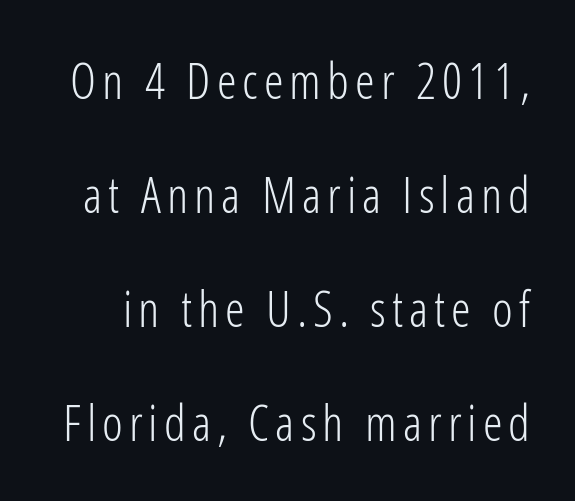
Note the varied advance widths — an 'i' is clearly narrower than an 'm'. The passage shown stacks its lines with a broad gap. Is this a sans? Yes — the strokes have no serifs. The words here are not underlined.
